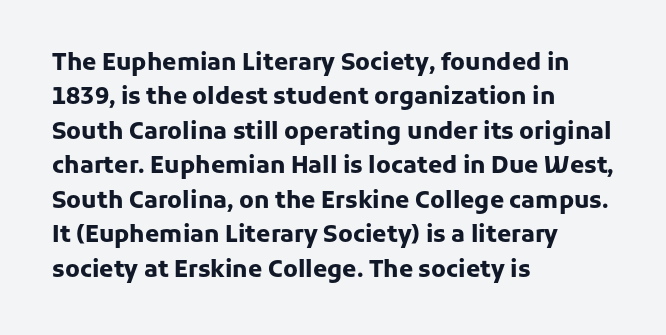
Is the letter spacing exaggerated? No — it looks like the ordinary default. Reading down the block, your eye returns to a fixed left position each line. Heavy-handed strokes throughout: this text is bold. Just letters on the line, the space beneath them empty. Baseline-to-baseline distance is the conventional proportion of letter height. A roman cut, with each character standing at attention.
